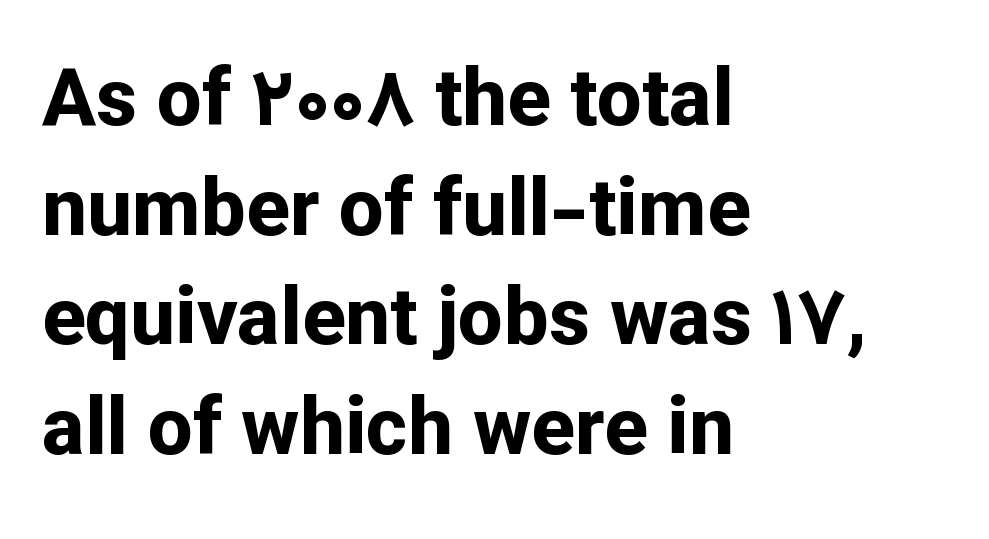
Rendered with straight, roman letterforms. Strokes here are thick enough to call this a true bold. Character widths vary here, with narrow letters taking less room than wide ones. The passage shown has conventional tracking throughout.
